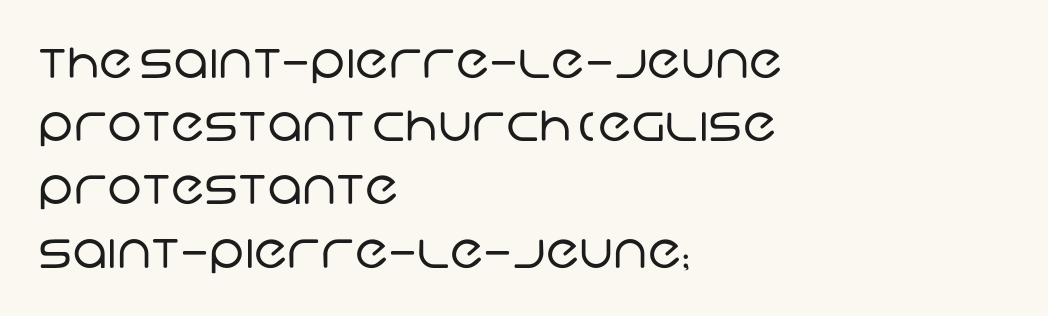
This sample uses plain, unmodified letter spacing. The passage shown stacks its lines at a standard gap. Vertical stems look standard width or narrower in stroke. Each line starts at the same left margin while the right side varies. Honestly, there is no underline to notice here at all. No feet cap the strokes, marking this as sans-serif type.
